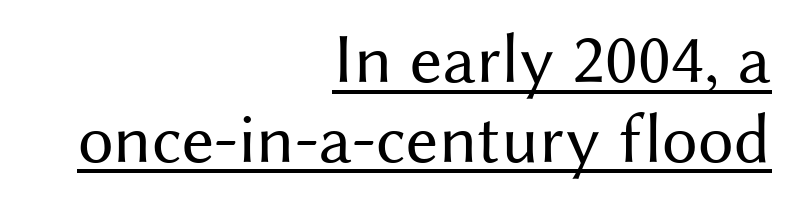
Q: Is the text bold? A: No.
Q: Is the text italic (slanted)? A: No, it is upright.
Q: Is the typeface a serif or a sans-serif typeface? A: Sans-serif.
Q: Is the text underlined? A: Yes.
Q: How is the paragraph aligned? A: Right-aligned.
Q: Is the spacing between letters normal or unusually wide? A: Normal.
Q: Is the spacing between lines tight, normal or loose? A: Tight.
Q: Width (condensed, normal, or wide)? A: Normal.
Q: Stroke contrast? A: Medium.
Q: x-height? A: Medium.
Q: Monospaced? A: No.
